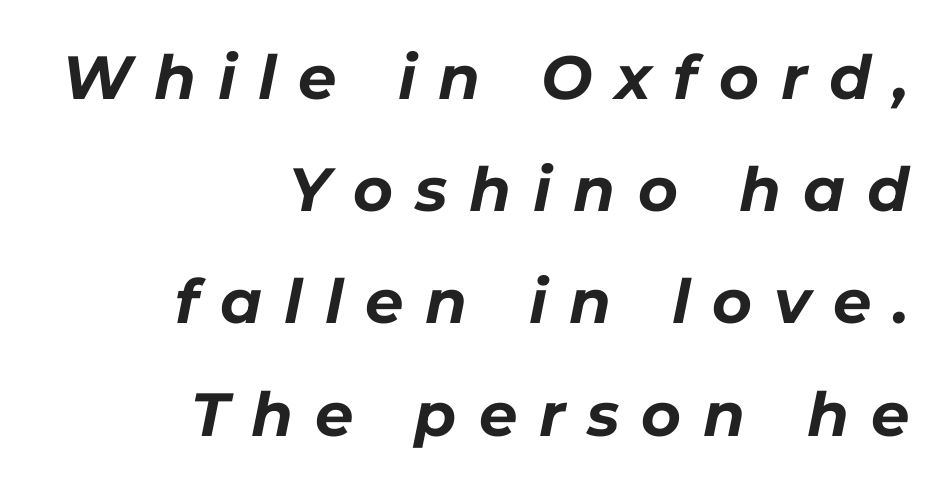
The image shows 61 px bold type, italic (leaning right); set right-aligned, line spacing 1.84x, unusually wide letter spacing (+0.36 em), not underlined; low stroke contrast and a medium x-height.
